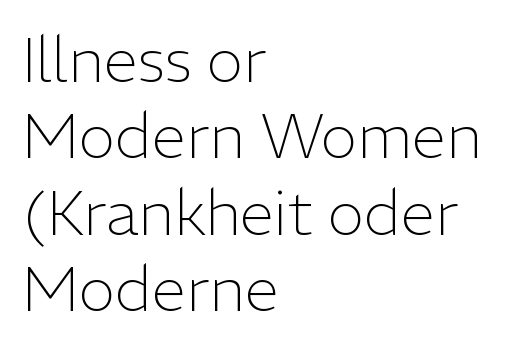
The image shows 62 px light sans-serif type, upright; set left-aligned, line spacing 1.23x, normal letter spacing, not underlined; low stroke contrast and a medium x-height.
